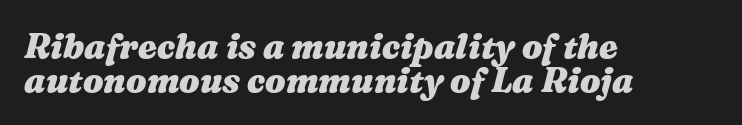
The image shows 34 px heavy, wide type, italic (leaning right); set left-aligned, tight line spacing (1.0x), normal letter spacing, not underlined; medium stroke contrast and a medium x-height.
